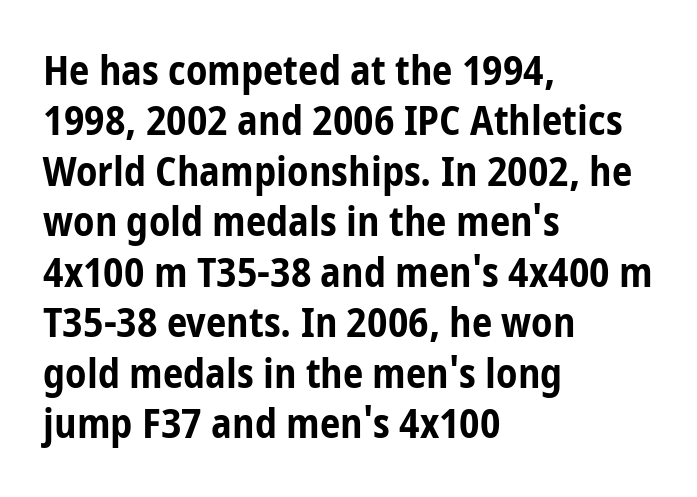
Notice how the stems are strictly vertical — no italics here. The letterforms sit shoulder to shoulder at normal distance. Descender tails drop into unmarked territory. These lines carry a lot of weight — the face is fully bold.
